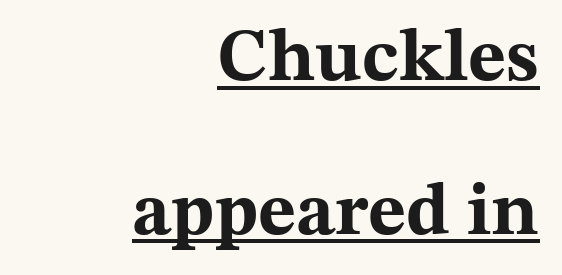
In terms of posture, this sample is upright. The letters advance in unequal steps, a hallmark of proportional type. Like a heading marked for emphasis, these lines bear an underscore. Summary of weight: heavy, a full bold. Airy leading.
